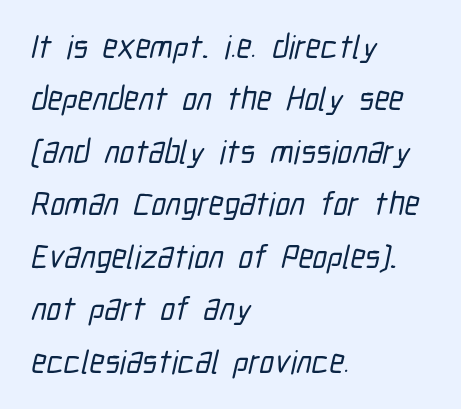
The image shows 33 px condensed sans-serif type; set left-aligned, normal line spacing (1.59x), normal letter spacing, not underlined; low stroke contrast and a medium x-height.
